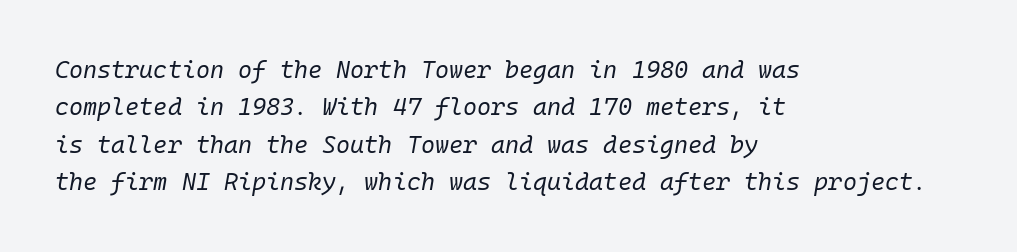
Letters have the restrained weight of plain body copy at most. Regarding leading, the lines here are spaced in the standard way. This rendering features lettering with no underline. Line beginnings align vertically; line endings do not. Honestly, the letter spacing is just normal — you wouldn't notice it.
